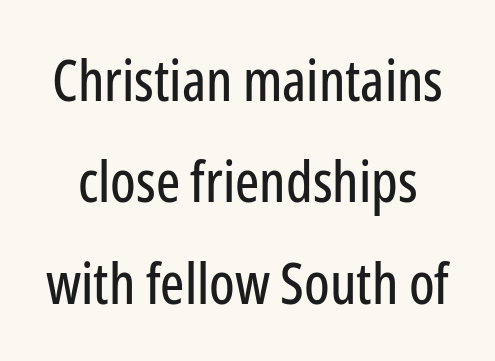
The image shows 57 px condensed sans-serif type, upright; set line spacing 1.78x, normal letter spacing, not underlined; low stroke contrast and a medium x-height.
